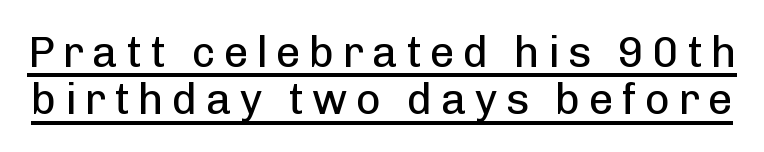
{"serif": "no", "italic": "no", "bold": "no", "weight": "regular", "width": "normal", "stroke_contrast": "low", "x_height": "medium", "monospaced": "no", "underline": "yes", "line_spacing": "tight", "line_spacing_ratio": 1.1, "glyph_px": 43}
